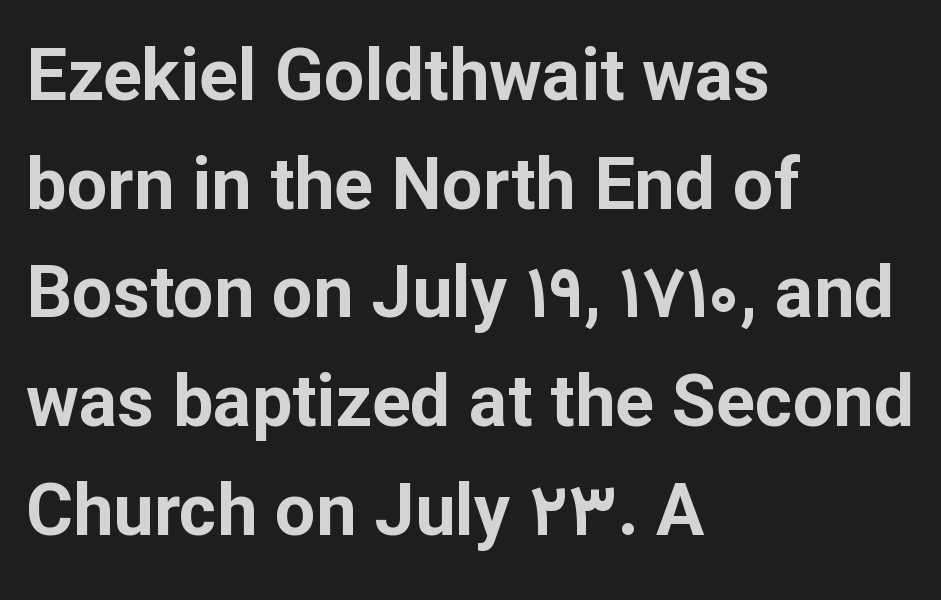
Its strokes are broad and dark, the hallmark of bold type. Do the characters align in a grid? No, the font is proportional. Each word holds together tightly as a unit, with standard inter-letter gaps. Posture: vertical. Caption: multi-line text, flush left, ragged right. The text was rendered using a sans face with plain stroke endings.
